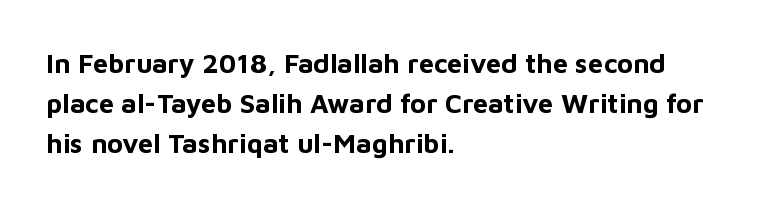
The image shows 27 px bold type, upright; set left-aligned, normal line spacing (1.49x), normal letter spacing, not underlined.
